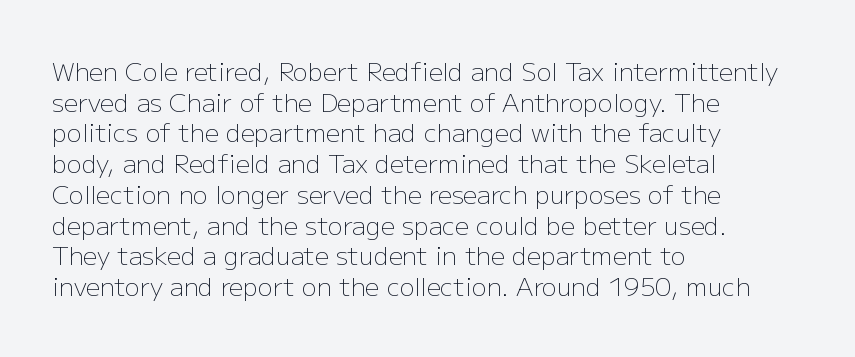
Q: Is the text bold? A: No.
Q: Is the text italic (slanted)? A: No, it is upright.
Q: Is the text underlined? A: No.
Q: How is the paragraph aligned? A: Left-aligned.
Q: Is the spacing between letters normal or unusually wide? A: Normal.
